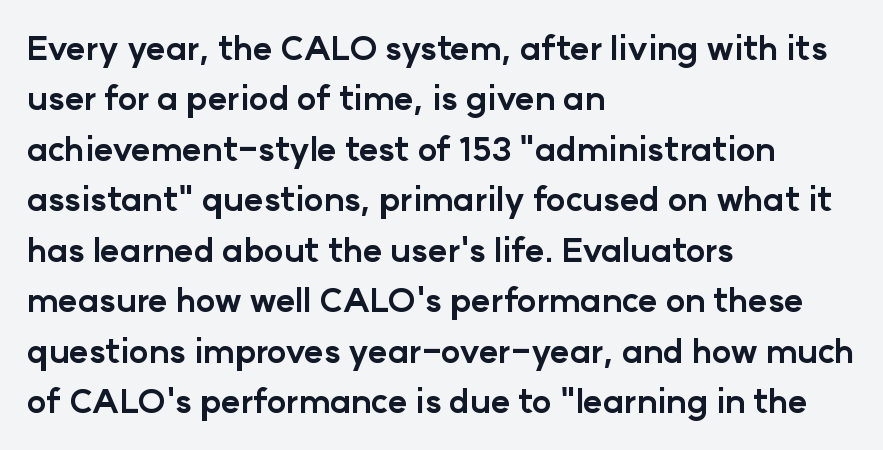
The image shows 33 px bold sans-serif type, upright; set left-aligned, normal line spacing (1.53x), normal letter spacing, not underlined; low stroke contrast and a medium x-height.
